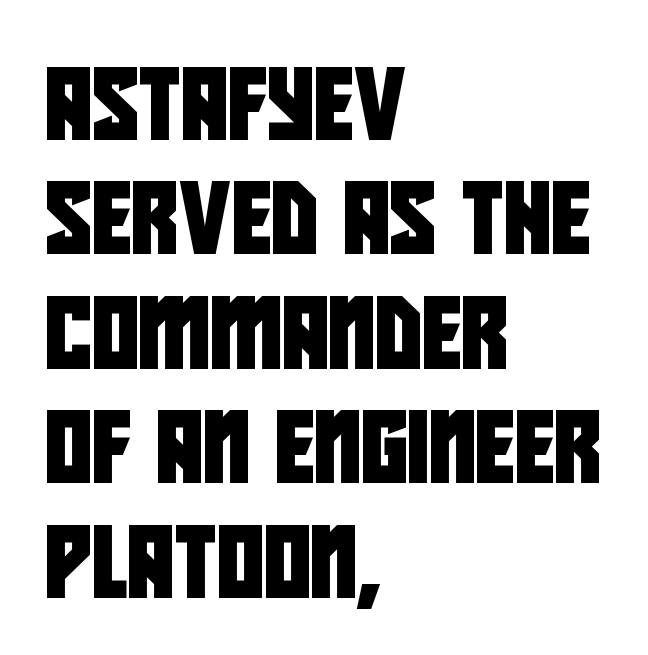
{"serif": "no", "width": "condensed", "stroke_contrast": "low", "x_height": "large", "monospaced": "no", "underline": "no", "align": "left", "line_spacing": "normal", "line_spacing_ratio": 1.59, "letter_spacing": "normal", "letter_spacing_em": 0.0, "glyph_px": 72}
